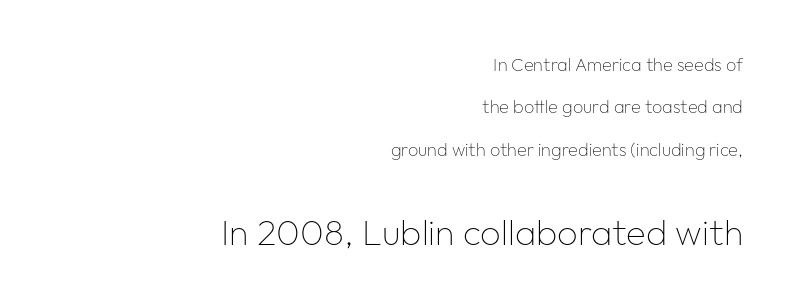
Q: Is the text bold? A: No.
Q: Is the text italic (slanted)? A: No, it is upright.
Q: Is the typeface a serif or a sans-serif typeface? A: Sans-serif.
Q: Is the text underlined? A: No.
Q: How is the paragraph aligned? A: Right-aligned.
Q: Is the spacing between letters normal or unusually wide? A: Normal.
Q: Is the spacing between lines tight, normal or loose? A: Loose.
Q: Which block of text is set in a larger size, the first (top) or the second (bottom)? A: The second (bottom) one.
Q: Width (condensed, normal, or wide)? A: Normal.
Q: Stroke contrast? A: Low.
Q: x-height? A: Medium.
Q: Monospaced? A: No.
